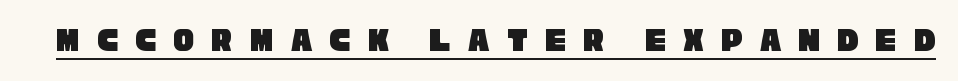
The image shows 35 px condensed sans-serif type; set unusually wide letter spacing (+0.48 em), underlined; low stroke contrast and a large x-height.
